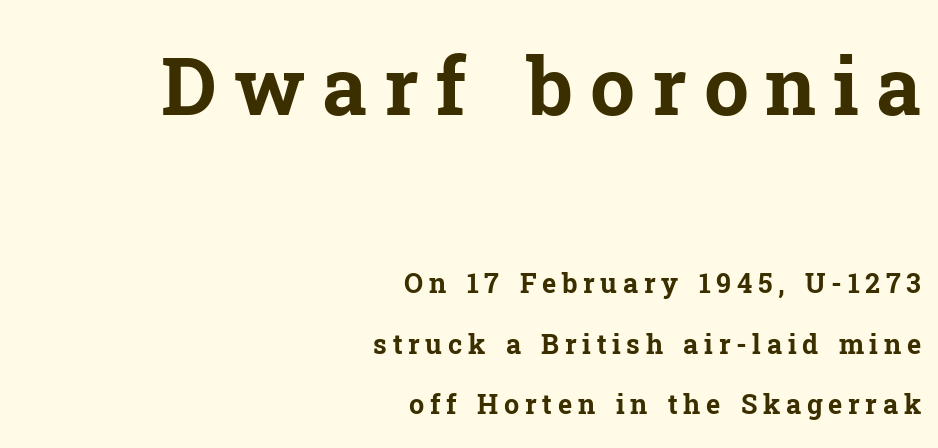
Emphasis by weight is at full strength: bold. The rendering uses natural spacing where letterforms have individual widths. This sample trades compactness for vertical openness between lines. Which of the two is more prominent by size? The first, at the top. Each letter's strokes conclude with small projecting serifs. Ordinary non-slanted type is in use.
